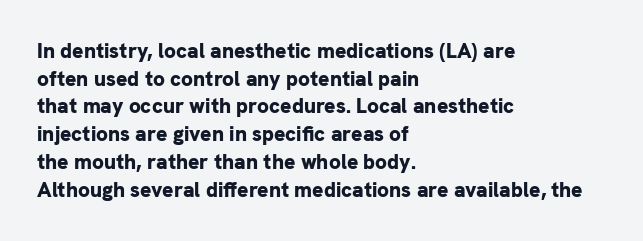
It's the straight-up-and-down kind of type. The words here are not underlined. Summary of vertical rhythm: regular, with standard interline spacing. Alignment: flush left. The rendering keeps characters at their native spacing.
